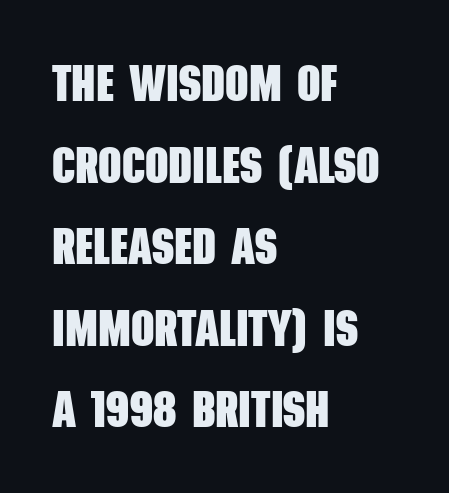
Leftover space on each line is placed entirely after the last word. The characters display no serif detailing; their extremities are plain. In terms of letterspacing, this is plain default setting. In terms of leading, this rendering sits right in the middle.
